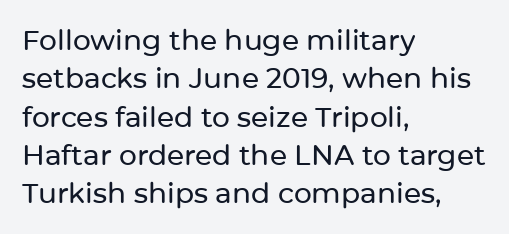
Q: Is the text italic (slanted)? A: No, it is upright.
Q: Is the typeface a serif or a sans-serif typeface? A: Sans-serif.
Q: Is the text underlined? A: No.
Q: How is the paragraph aligned? A: Left-aligned.
Q: Is the spacing between letters normal or unusually wide? A: Normal.
Q: Is the spacing between lines tight, normal or loose? A: Normal.
Q: Width (condensed, normal, or wide)? A: Normal.
Q: Stroke contrast? A: Low.
Q: x-height? A: Medium.
Q: Monospaced? A: No.
